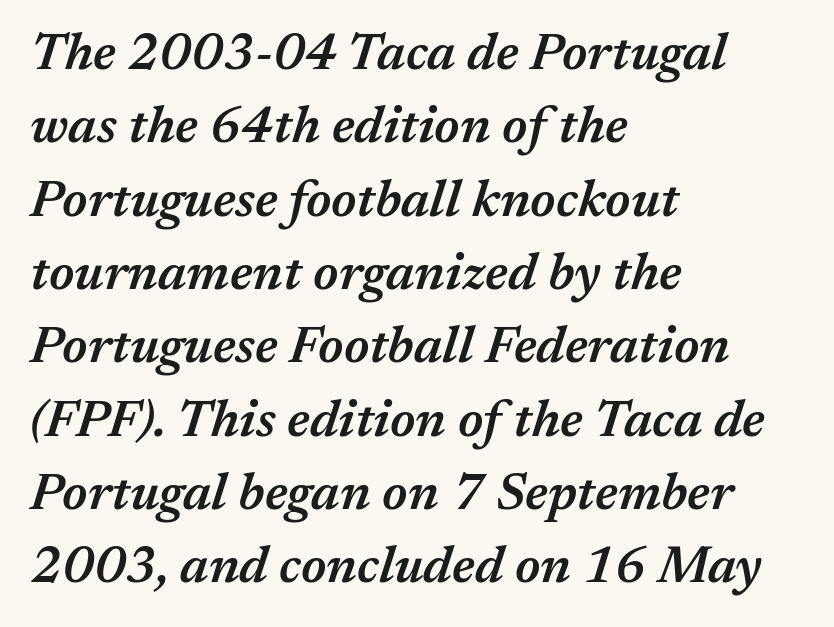
{"italic": "yes", "lean": "right", "slant_degrees": 17, "bold": "semi", "weight": "semibold", "width": "normal", "stroke_contrast": "medium", "x_height": "medium", "monospaced": "no", "underline": "no", "align": "left", "line_spacing": "normal", "line_spacing_ratio": 1.41, "letter_spacing": "normal", "letter_spacing_em": 0.0, "glyph_px": 52}
